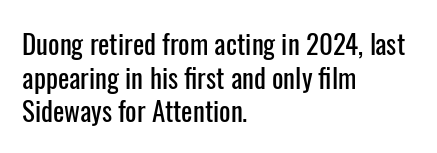
The image shows 27 px text type, upright; set left-aligned, normal line spacing (1.25x), normal letter spacing, not underlined.
